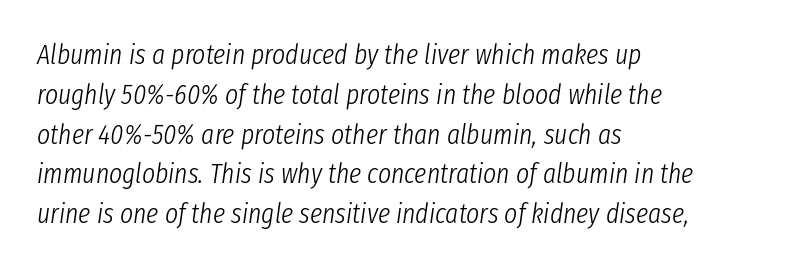
{"italic": "yes", "lean": "right", "slant_degrees": 8, "bold": "no", "weight": "light", "width": "condensed", "stroke_contrast": "low", "x_height": "medium", "monospaced": "no", "underline": "no", "align": "left", "line_spacing": "normal", "line_spacing_ratio": 1.42, "letter_spacing": "normal", "letter_spacing_em": 0.0, "glyph_px": 28}
